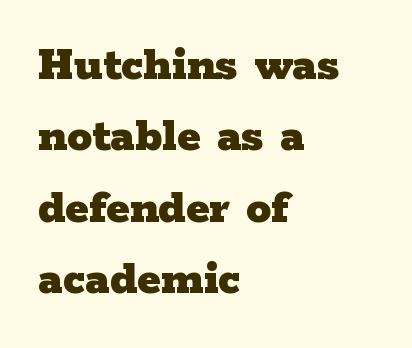
The image shows 50 px heavy, wide serif type, upright; set left-aligned, normal line spacing (1.43x), normal letter spacing, not underlined; low stroke contrast and a medium x-height.
